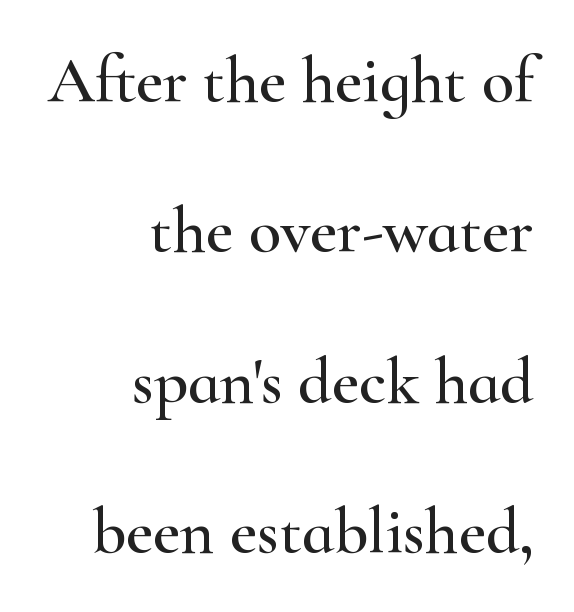
Looks like regular typesetting: each glyph gets only the width it needs. Stroke terminals: seriffed. The passage shown is not underscored anywhere. Characters remain perfectly vertical along every line. The vertical gap from one line to the next is large. These lines stack with their right ends in a neat column.
